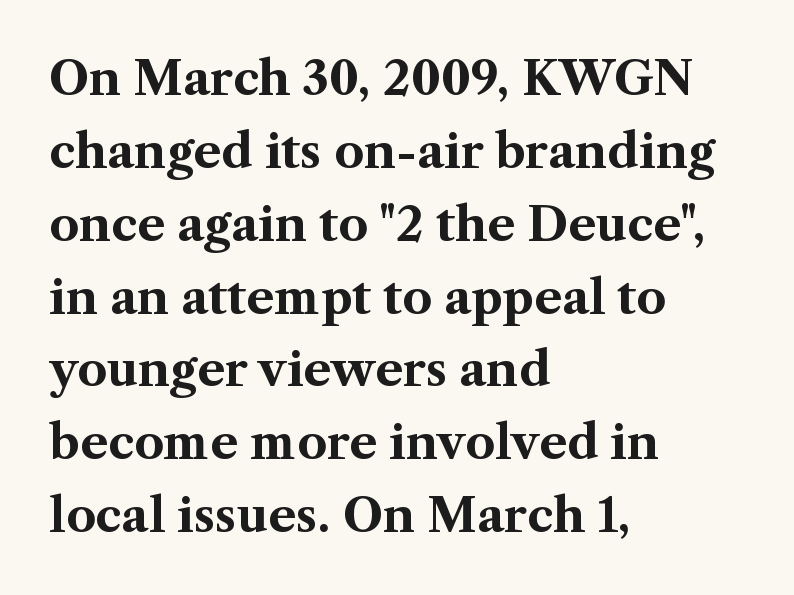
Here the designer chose a conventional face with non-uniform glyph widths. The line-height multiplier appears to be the usual default. Does extra space separate the letters? No, they use regular spacing. A bare baseline throughout the passage. This sample is left-justified, so line endings fall wherever the words run out. Little horizontal feet cap the strokes, marking this as serif type.
